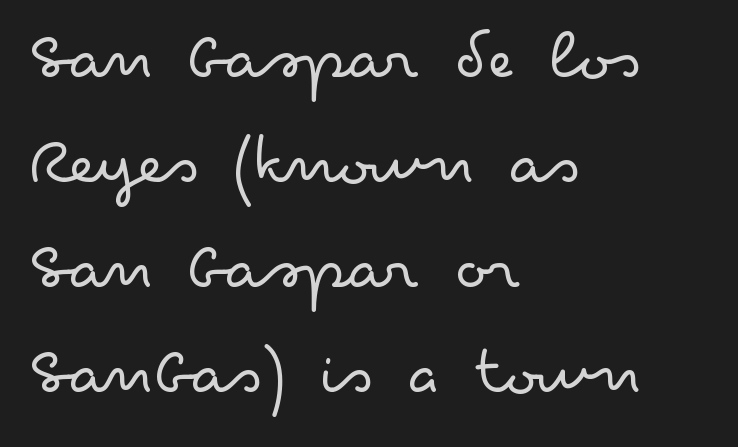
Q: Is the text bold? A: No.
Q: Is the text italic (slanted)? A: No, it is upright.
Q: Is the typeface a serif or a sans-serif typeface? A: Sans-serif.
Q: Is the text underlined? A: No.
Q: How is the paragraph aligned? A: Left-aligned.
Q: Is the spacing between letters normal or unusually wide? A: Normal.
Q: Is the spacing between lines tight, normal or loose? A: Normal.
Q: Width (condensed, normal, or wide)? A: Wide.
Q: Stroke contrast? A: Low.
Q: x-height? A: Small.
Q: Monospaced? A: No.
